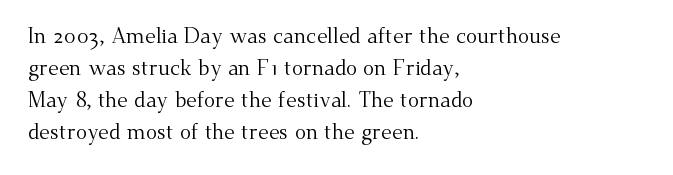
The image shows 21 px text type, upright; set left-aligned, normal line spacing (1.53x), normal letter spacing, not underlined.
